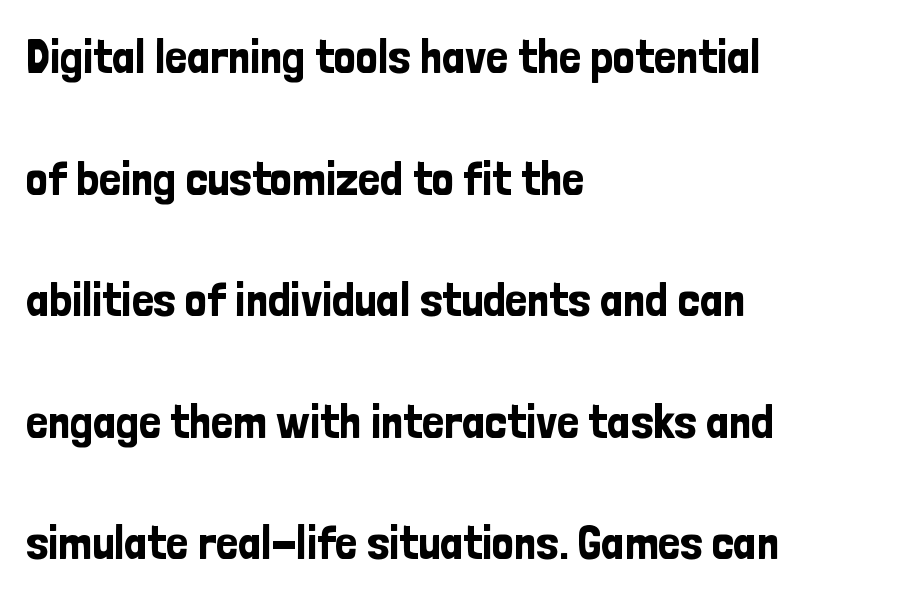
The image shows 49 px condensed sans-serif type, upright; set left-aligned, loose line spacing (2.48x), normal letter spacing, not underlined; low stroke contrast and a medium x-height.
